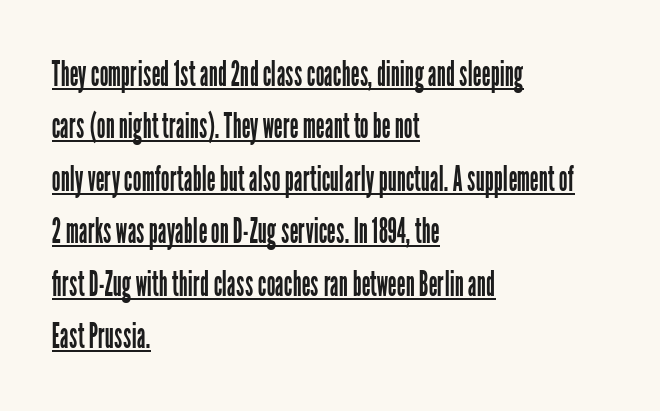
Look at the bottom of the vertical strokes: they stop flat, with no serifs. This sample uses an upright cut, with every glyph sitting square on the baseline. A normal amount of white space separates one row of letters from the next. The letters advance in unequal steps, a hallmark of proportional type. Reading down the block, your eye returns to a fixed left position each line.
